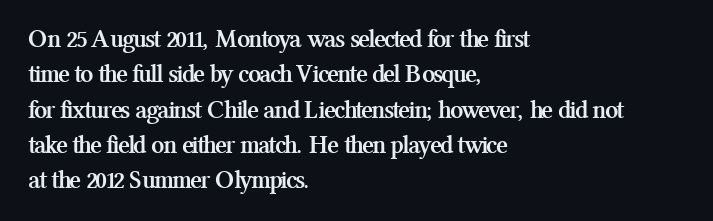
Normally led — the rows are evenly, conventionally spaced. A roman cut, with each character standing at attention. The gaps between neighbouring characters are ordinary and unremarkable. The words here are not underlined. Left-aligned paragraph, ragged on the right. The typesetting leans heavy: a genuine bold.
